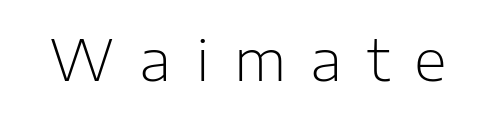
The image shows 57 px light sans-serif type, upright; set unusually wide letter spacing (+0.43 em), not underlined; low stroke contrast and a medium x-height.
